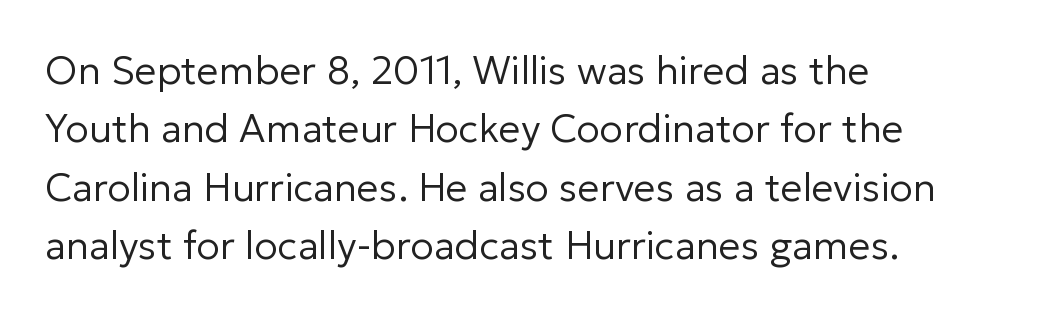
{"serif": "no", "italic": "no", "bold": "no", "weight": "regular", "width": "normal", "stroke_contrast": "low", "x_height": "medium", "monospaced": "no", "underline": "no", "align": "left", "line_spacing": "normal", "line_spacing_ratio": 1.5, "letter_spacing": "normal", "letter_spacing_em": 0.0, "glyph_px": 39}
